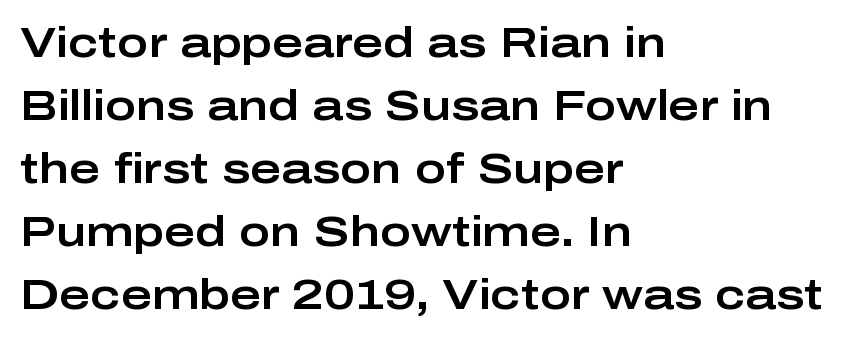
Q: Is the text italic (slanted)? A: No, it is upright.
Q: Is the typeface a serif or a sans-serif typeface? A: Sans-serif.
Q: Is the text underlined? A: No.
Q: How is the paragraph aligned? A: Left-aligned.
Q: Is the spacing between letters normal or unusually wide? A: Normal.
Q: Is the spacing between lines tight, normal or loose? A: Normal.
Q: Width (condensed, normal, or wide)? A: Wide.
Q: Stroke contrast? A: Low.
Q: x-height? A: Medium.
Q: Monospaced? A: No.
